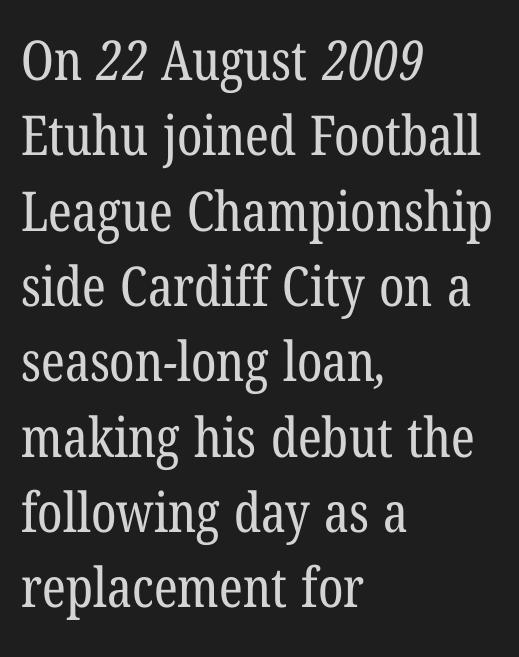
{"serif": "yes", "bold": "no", "weight": "regular", "width": "condensed", "stroke_contrast": "low", "x_height": "medium", "monospaced": "no", "underline": "no", "align": "left", "line_spacing": "normal", "line_spacing_ratio": 1.37, "letter_spacing": "normal", "letter_spacing_em": 0.0, "glyph_px": 55}
